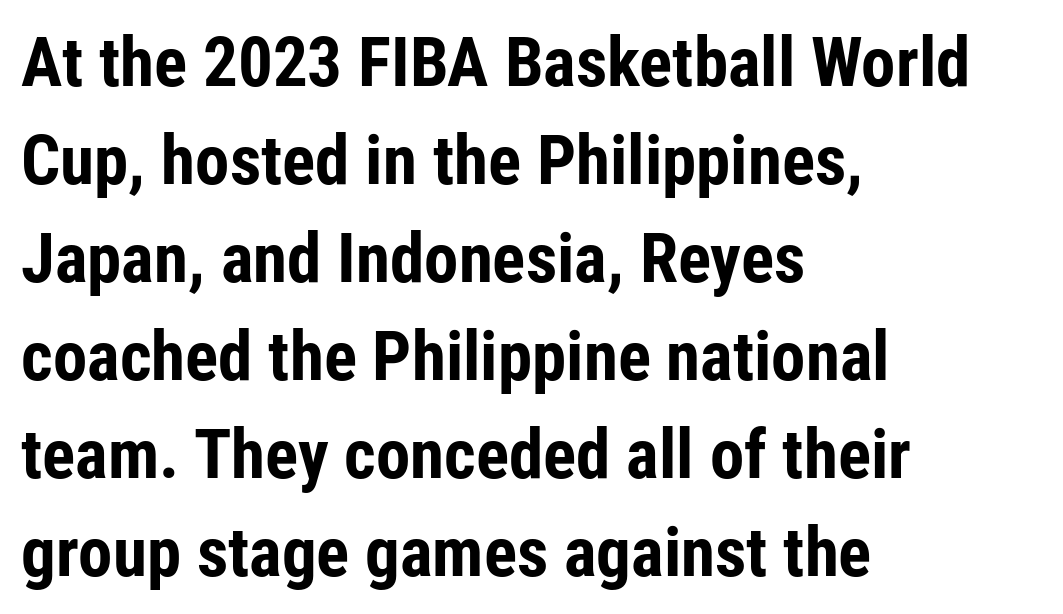
Q: Is the text bold? A: Yes.
Q: Is the text italic (slanted)? A: No, it is upright.
Q: Is the typeface a serif or a sans-serif typeface? A: Sans-serif.
Q: Is the text underlined? A: No.
Q: How is the paragraph aligned? A: Left-aligned.
Q: Is the spacing between letters normal or unusually wide? A: Normal.
Q: Is the spacing between lines tight, normal or loose? A: Normal.
Q: Width (condensed, normal, or wide)? A: Condensed.
Q: Stroke contrast? A: Low.
Q: x-height? A: Medium.
Q: Monospaced? A: No.
